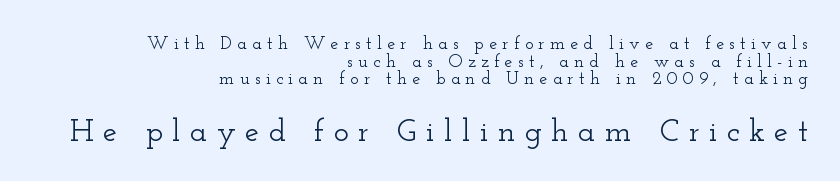
{"serif": "yes", "italic": "no", "width": "wide", "stroke_contrast": "low", "x_height": "small", "monospaced": "no", "underline": "no", "align": "right", "line_spacing": "tight", "line_spacing_ratio": 0.98, "letter_spacing": "wide", "letter_spacing_em": 0.29, "larger_block": "second", "size_ratio": 1.78, "glyph_px": 32}
